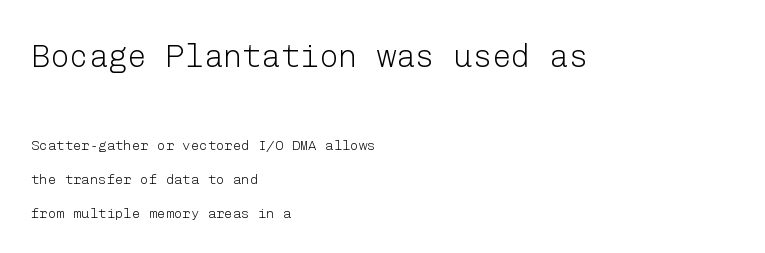
The image shows 32 px light sans-serif type, upright; set left-aligned, loose line spacing (2.42x), normal letter spacing, not underlined; the first (top) block is 2.29x larger; low stroke contrast and a medium x-height.
